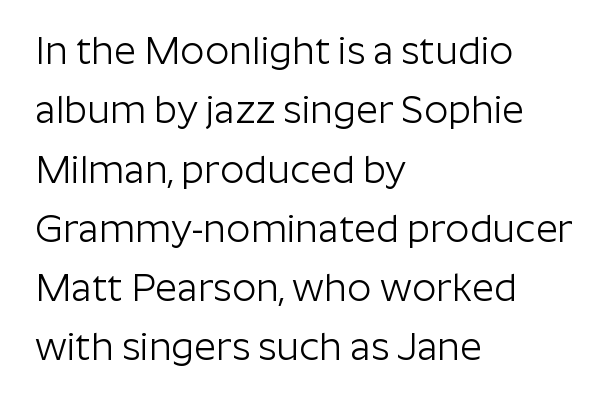
The image shows 38 px light sans-serif type, upright; set left-aligned, normal line spacing (1.56x), normal letter spacing, not underlined; low stroke contrast and a medium x-height.
